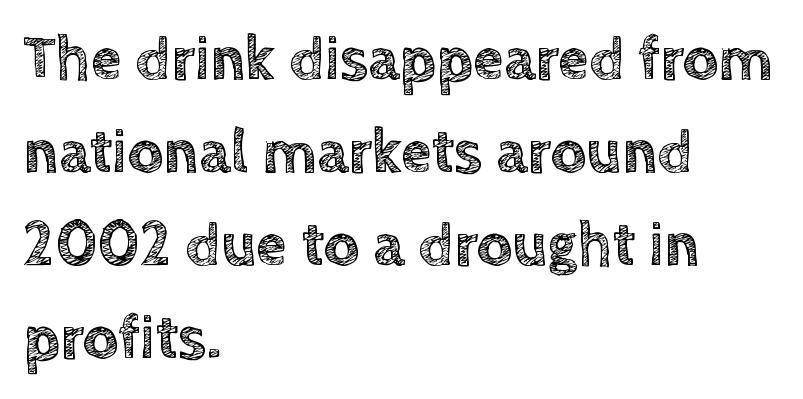
Q: Is the text italic (slanted)? A: No, it is upright.
Q: Is the text underlined? A: No.
Q: How is the paragraph aligned? A: Left-aligned.
Q: Is the spacing between letters normal or unusually wide? A: Normal.
Q: Is the spacing between lines tight, normal or loose? A: Normal.
Q: Width (condensed, normal, or wide)? A: Normal.
Q: x-height? A: Large.
Q: Monospaced? A: No.
